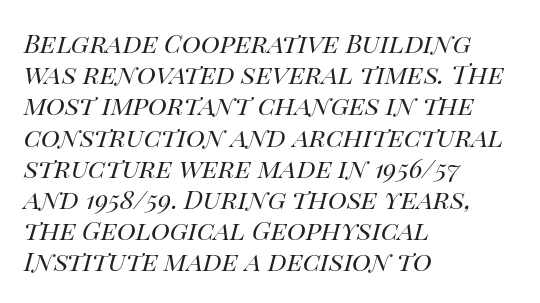
The typesetter chose a ragged-right arrangement here. These lines were composed using italics. You could call the tracking neutral — neither tight nor loose. These glyphs show unthickened strokes, regular width or finer. The string is rendered with underlining switched off.
